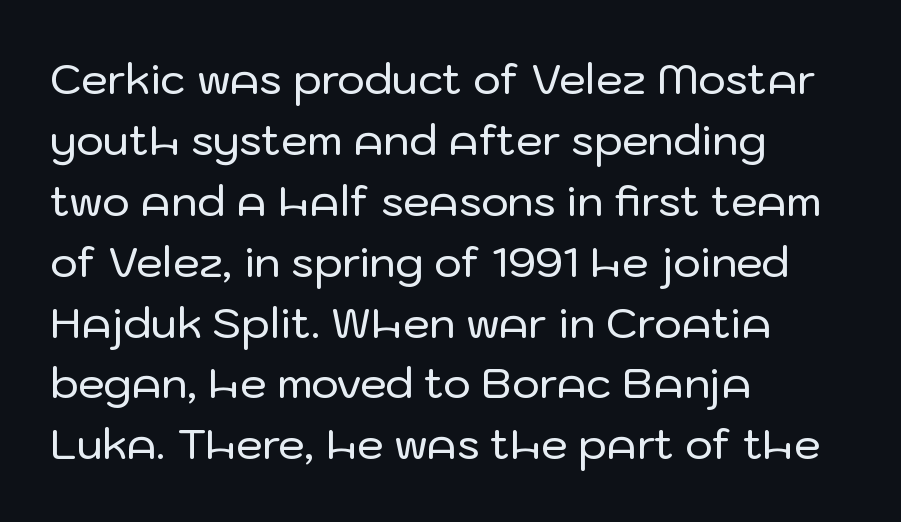
The image shows 42 px sans-serif type, upright; set left-aligned, normal line spacing (1.45x), normal letter spacing, not underlined; low stroke contrast and a medium x-height.
